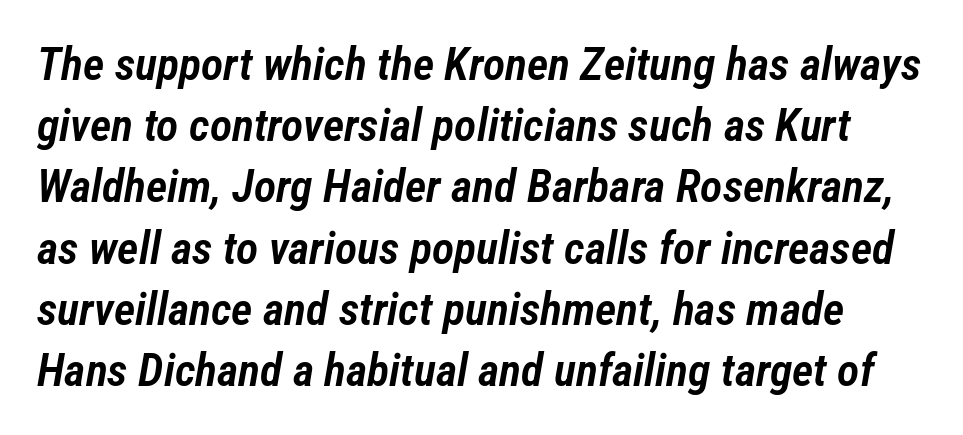
{"italic": "yes", "lean": "right", "slant_degrees": 12, "bold": "semi", "weight": "semibold", "width": "condensed", "stroke_contrast": "low", "x_height": "medium", "monospaced": "no", "underline": "no", "line_spacing": "normal", "line_spacing_ratio": 1.33, "letter_spacing": "normal", "letter_spacing_em": 0.0, "glyph_px": 46}
